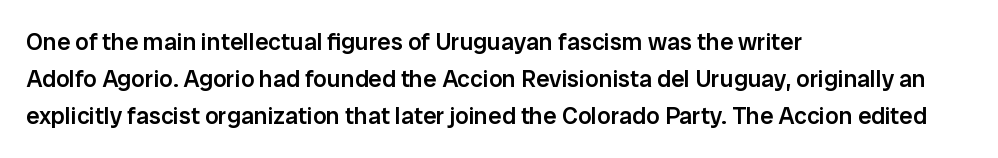
The image shows 24 px text type, upright; set left-aligned, normal line spacing (1.54x), normal letter spacing, not underlined.
